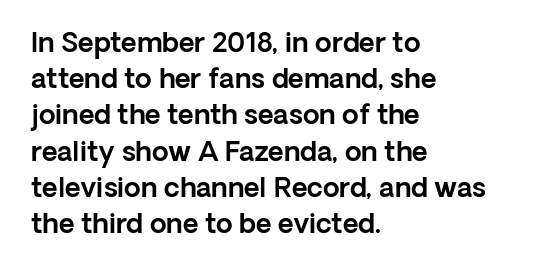
Q: Is the text italic (slanted)? A: No, it is upright.
Q: Is the text underlined? A: No.
Q: How is the paragraph aligned? A: Left-aligned.
Q: Is the spacing between letters normal or unusually wide? A: Normal.
Q: Is the spacing between lines tight, normal or loose? A: Normal.
